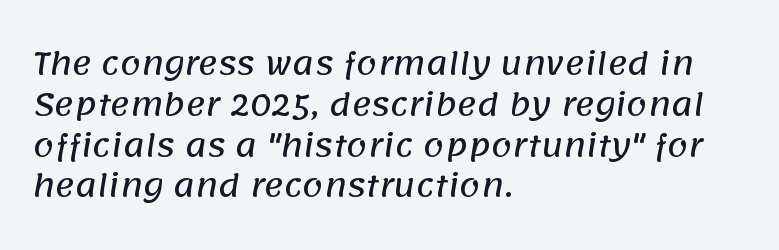
Q: Is the typeface a serif or a sans-serif typeface? A: Sans-serif.
Q: Is the text underlined? A: No.
Q: How is the paragraph aligned? A: Left-aligned.
Q: Is the spacing between letters normal or unusually wide? A: Normal.
Q: Is the spacing between lines tight, normal or loose? A: Normal.
Q: Width (condensed, normal, or wide)? A: Normal.
Q: Stroke contrast? A: Low.
Q: x-height? A: Large.
Q: Monospaced? A: No.
